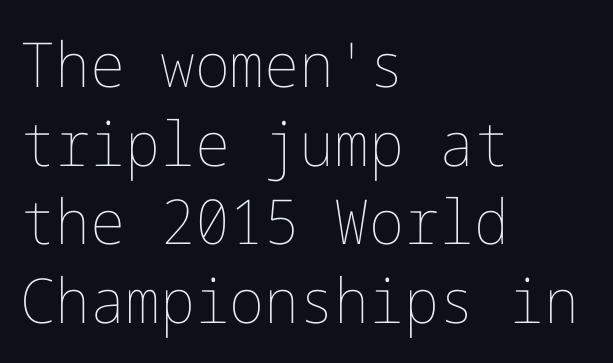
{"italic": "no", "bold": "no", "weight": "thin", "width": "normal", "stroke_contrast": "low", "x_height": "medium", "underline": "no", "align": "left", "line_spacing": "normal", "line_spacing_ratio": 1.27, "letter_spacing": "normal", "letter_spacing_em": 0.0, "glyph_px": 62}
